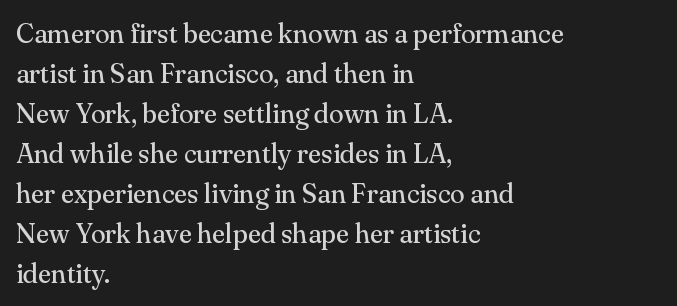
Italic: no, the glyphs are upright roman. Observe the ordinary spacing: letters are neighbours, not strangers. Line spacing here is normal. The zone under the glyphs is completely vacant. These lines stack with their left ends in a neat column.
